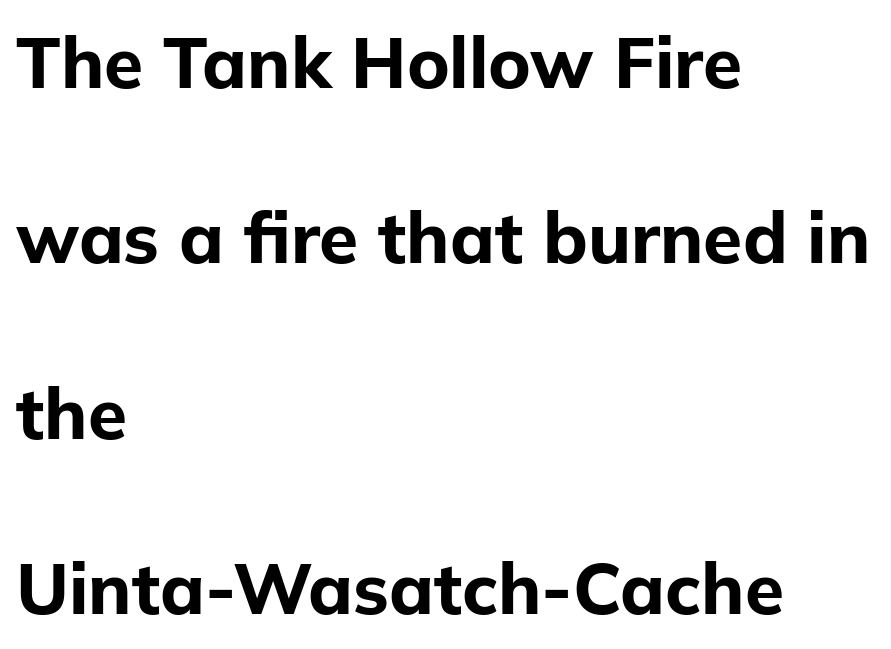
A full-strength bold gives these letters their thick strokes. Clear beneath every line of the passage. A typesetter would call this leading open, well beyond the default. These lines are rendered in a variable-pitch font.
